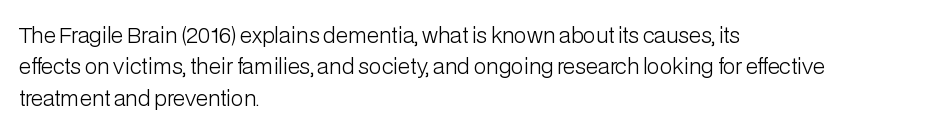
Each row of text sits above clean, open space. Italic? Not at all — the glyphs are vertical. Typeset ragged right — the left edge is the straight one. Each word holds together tightly as a unit, with standard inter-letter gaps. Interline gaps are of average width in this sample.
